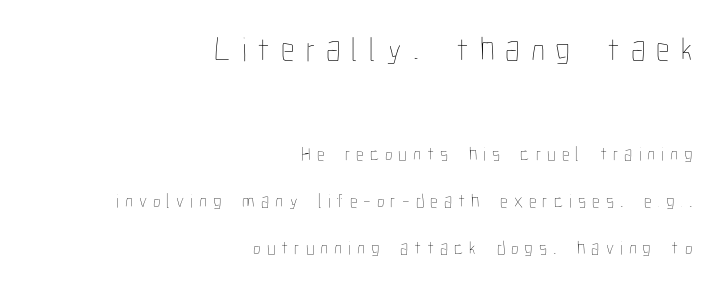
{"italic": "no", "bold": "no", "weight": "thin", "width": "condensed", "stroke_contrast": "low", "x_height": "medium", "monospaced": "no", "underline": "no", "align": "right", "line_spacing": "loose", "line_spacing_ratio": 2.49, "letter_spacing": "wide", "letter_spacing_em": 0.32, "larger_block": "first", "size_ratio": 1.79, "glyph_px": 34}
